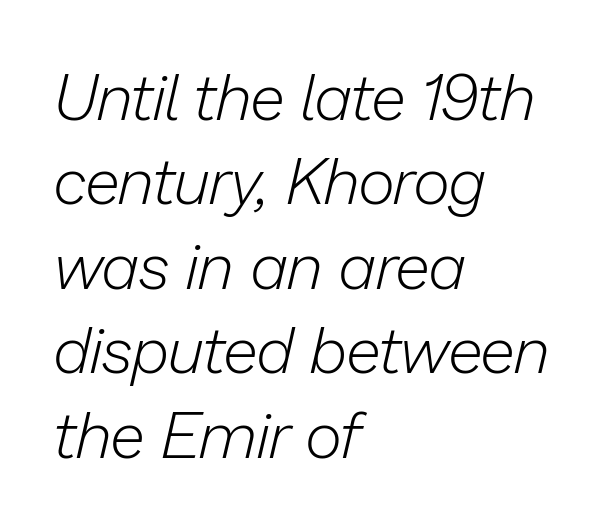
{"italic": "yes", "lean": "right", "slant_degrees": 13, "bold": "no", "weight": "light", "width": "normal", "stroke_contrast": "low", "x_height": "medium", "monospaced": "no", "underline": "no", "align": "left", "line_spacing": "normal", "line_spacing_ratio": 1.32, "letter_spacing": "normal", "letter_spacing_em": 0.0, "glyph_px": 64}
